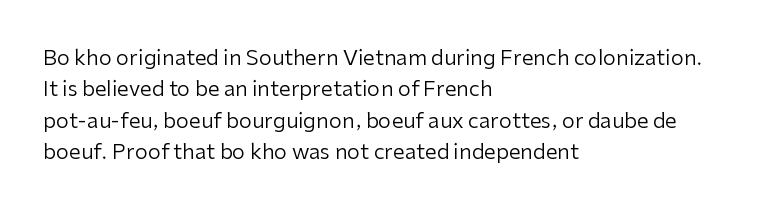
Q: Is the text bold? A: No.
Q: Is the text italic (slanted)? A: No, it is upright.
Q: Is the text underlined? A: No.
Q: How is the paragraph aligned? A: Left-aligned.
Q: Is the spacing between letters normal or unusually wide? A: Normal.
Q: Is the spacing between lines tight, normal or loose? A: Normal.
